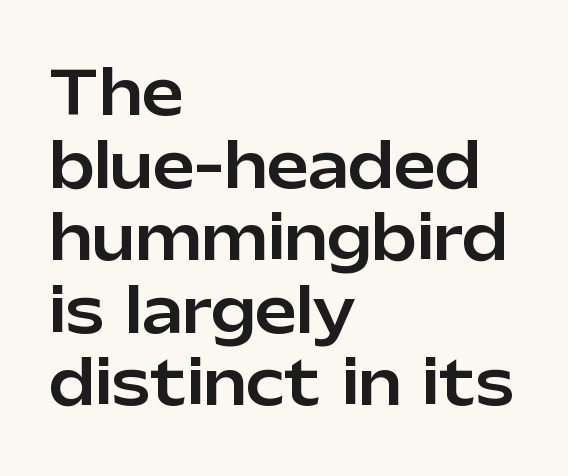
{"serif": "no", "italic": "no", "width": "normal", "stroke_contrast": "low", "x_height": "medium", "monospaced": "no", "underline": "no", "align": "left", "line_spacing_ratio": 1.21, "letter_spacing": "normal", "letter_spacing_em": 0.0, "glyph_px": 60}
